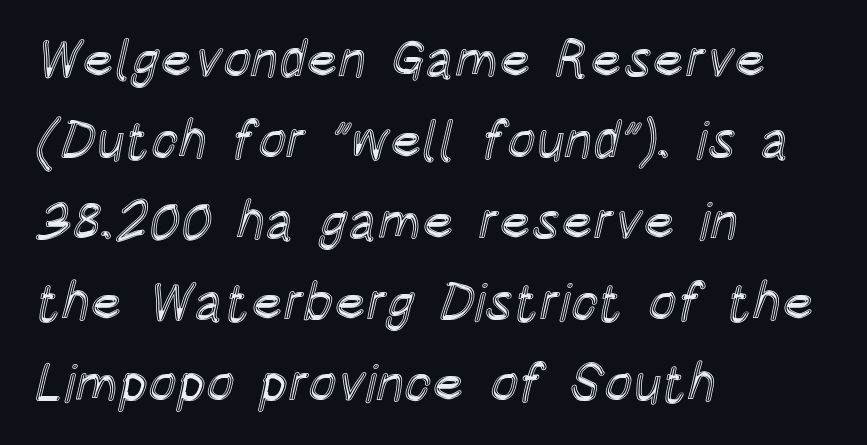
Character widths vary here, with narrow letters taking less room than wide ones. Any mark beneath the type? The region is blank. The line-height multiplier appears to be the usual default. The face used here is rendered with its standard letterfit.
